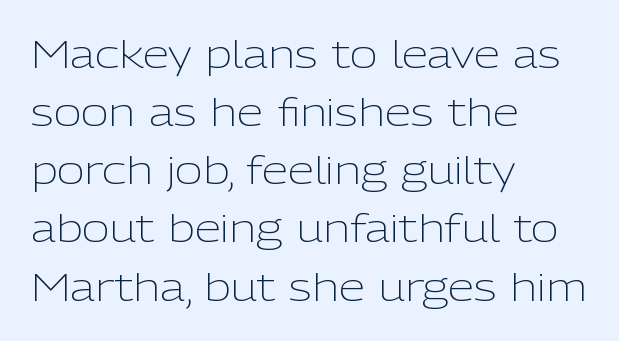
Q: Is the text bold? A: No.
Q: Is the text italic (slanted)? A: No, it is upright.
Q: Is the typeface a serif or a sans-serif typeface? A: Sans-serif.
Q: Is the text underlined? A: No.
Q: How is the paragraph aligned? A: Left-aligned.
Q: Is the spacing between letters normal or unusually wide? A: Normal.
Q: Is the spacing between lines tight, normal or loose? A: Normal.
Q: Width (condensed, normal, or wide)? A: Normal.
Q: Stroke contrast? A: Low.
Q: x-height? A: Medium.
Q: Monospaced? A: No.
